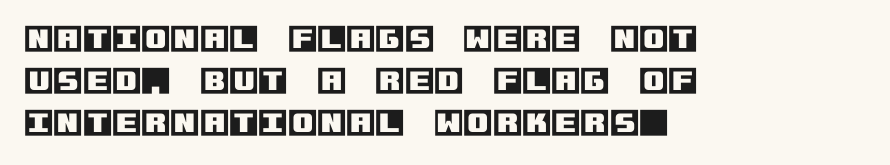
Q: Is the text italic (slanted)? A: No, it is upright.
Q: Is the text underlined? A: No.
Q: How is the paragraph aligned? A: Left-aligned.
Q: Is the spacing between letters normal or unusually wide? A: Normal.
Q: Is the spacing between lines tight, normal or loose? A: Normal.
Q: Width (condensed, normal, or wide)? A: Normal.
Q: x-height? A: Large.
